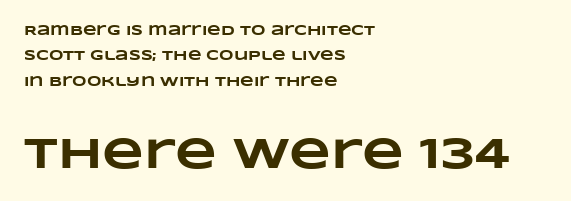
Glyph-to-glyph distance matches everyday printed text. Larger block? The one below; the one above is distinctly smaller. Strokes here are thick enough to call this a true bold. Honestly, there is no underline to notice here at all. Looks like regular typesetting: each glyph gets only the width it needs.
